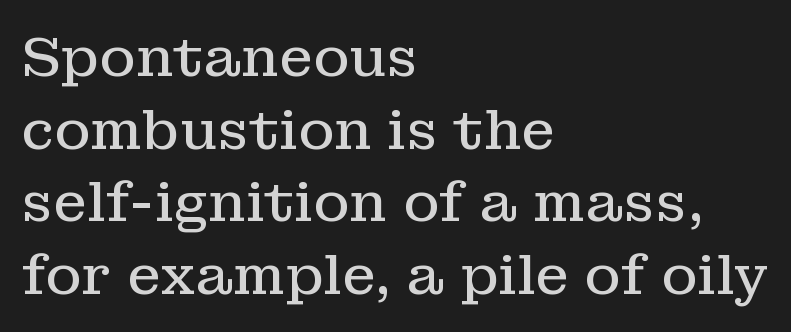
This sample keeps an unexceptional amount of space between lines. Regarding serifs, this sample has them. The foot of each line stays bare and open. The lettering holds an erect, upright posture throughout. Here the designer chose a conventional face with non-uniform glyph widths.
